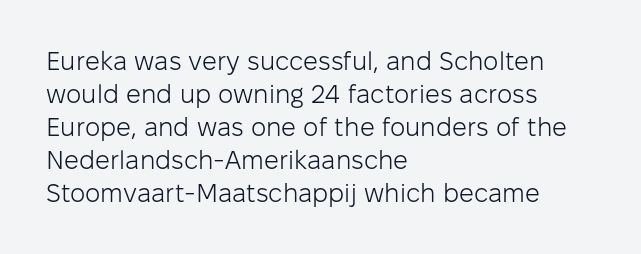
When letters stand straight like this, we call the style roman or upright. These lines sit exactly where default settings would place them. Students, note that the glyphs here touch the page at normal intervals. The passage shown is not bold in any degree. In CSS terms this would be text-align: left. Underlining? Definitely not there.
